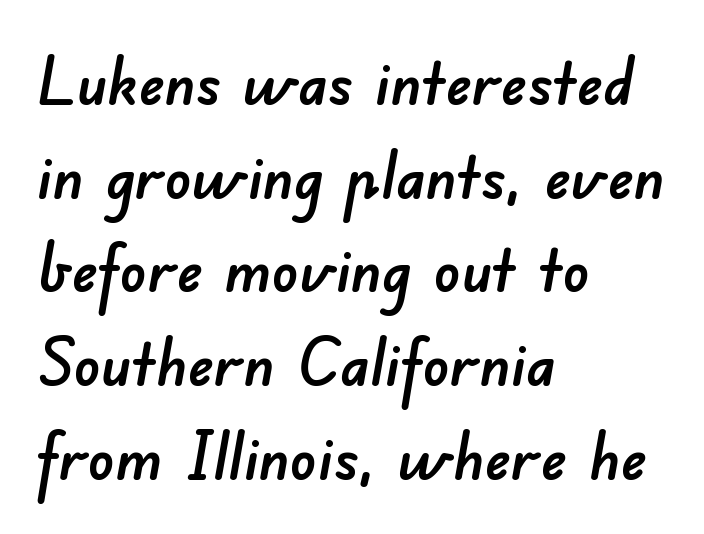
Q: Is the typeface a serif or a sans-serif typeface? A: Sans-serif.
Q: Is the text underlined? A: No.
Q: How is the paragraph aligned? A: Left-aligned.
Q: Is the spacing between letters normal or unusually wide? A: Normal.
Q: Is the spacing between lines tight, normal or loose? A: Normal.
Q: Width (condensed, normal, or wide)? A: Normal.
Q: Stroke contrast? A: Low.
Q: x-height? A: Small.
Q: Monospaced? A: No.
